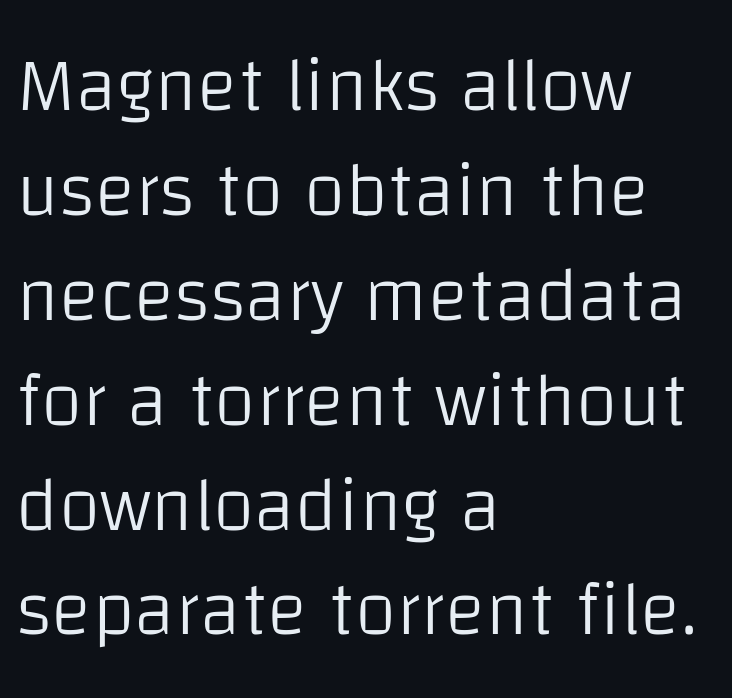
The image shows 76 px light sans-serif type, upright; set left-aligned, normal line spacing (1.38x), normal letter spacing, not underlined; low stroke contrast and a large x-height.
